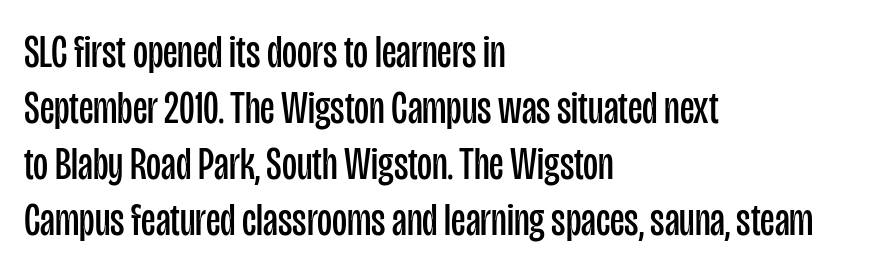
Every character sits straight up, as roman type does. Look at the tracking — it's just the regular setting, nothing added. Layout note: lines flush left. Is this a heavy cut? Hardly; it is regular or lighter. The face used here is proportionally spaced, like ordinary book or web type. This sample uses a sans-serif face.
